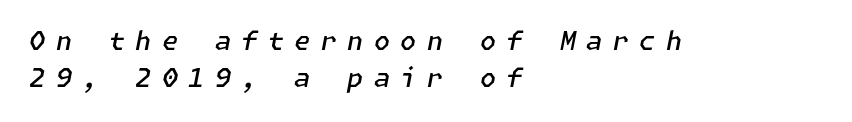
Rendered with sloped, italic letterforms. You could only call the tracking loose — the letters float apart. Letters rest on an invisible, unmarked baseline. Caption: semibold face, moderately heavy strokes. This sample keeps an unexceptional amount of space between lines. Left-aligned paragraph, ragged on the right.
